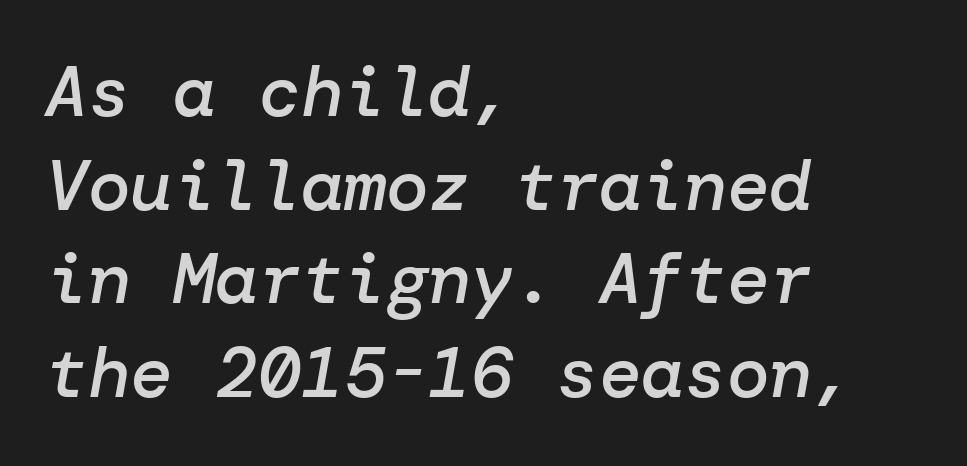
The image shows 71 px semibold type, italic (leaning right); set left-aligned, normal line spacing (1.32x), normal letter spacing, not underlined; low stroke contrast and a medium x-height.
